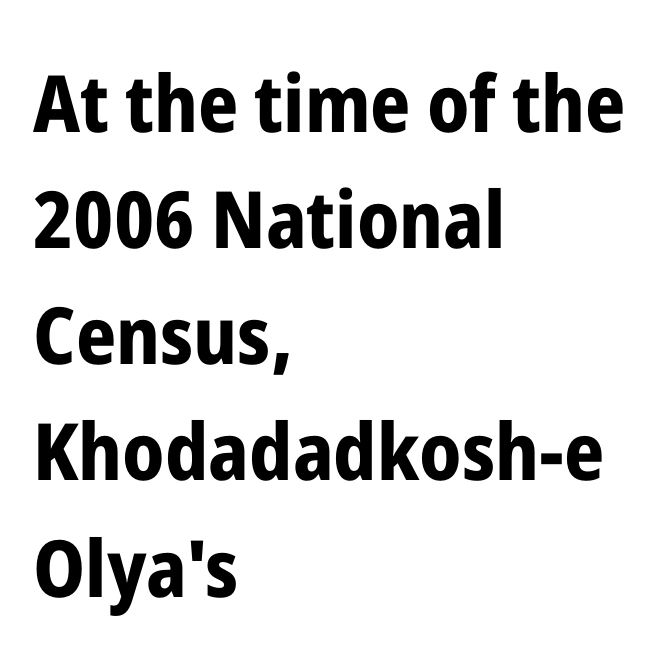
Q: Is the text bold? A: Yes.
Q: Is the text italic (slanted)? A: No, it is upright.
Q: Is the typeface a serif or a sans-serif typeface? A: Sans-serif.
Q: Is the text underlined? A: No.
Q: How is the paragraph aligned? A: Left-aligned.
Q: Is the spacing between letters normal or unusually wide? A: Normal.
Q: Is the spacing between lines tight, normal or loose? A: Normal.
Q: Width (condensed, normal, or wide)? A: Condensed.
Q: Stroke contrast? A: Low.
Q: x-height? A: Medium.
Q: Monospaced? A: No.
